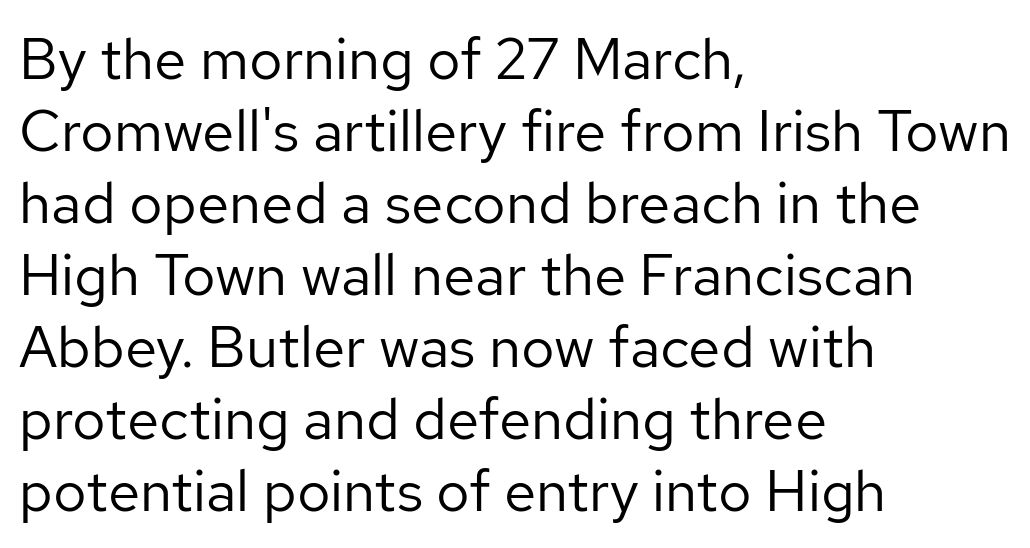
Note the varied advance widths — an 'i' is clearly narrower than an 'm'. Does extra space separate the letters? No, they use regular spacing. Line starts are locked; line ends wander. It's the straight-up-and-down kind of type.
